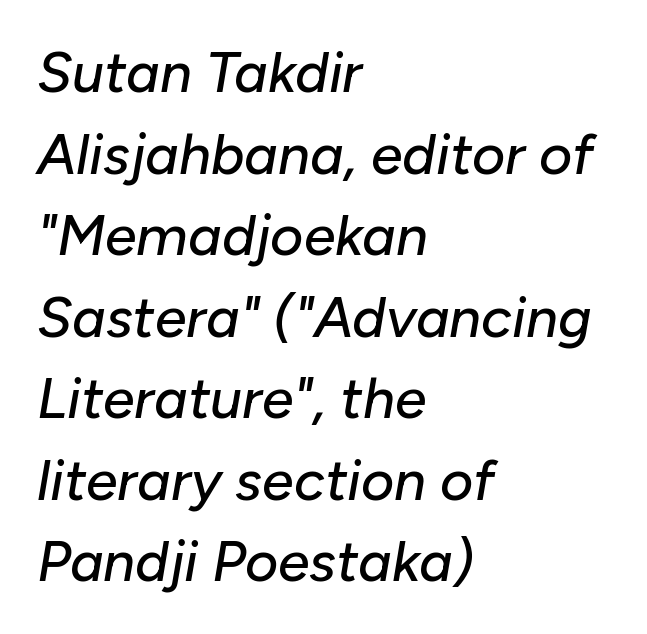
Notice how descenders clear the ascenders below comfortably — that's standard leading. The glyphs look as if they've been sheared to an angle. A typesetter would call this proportional, since set widths differ per character. The typesetter chose a ragged-right arrangement here. The passage shown has conventional tracking throughout.
